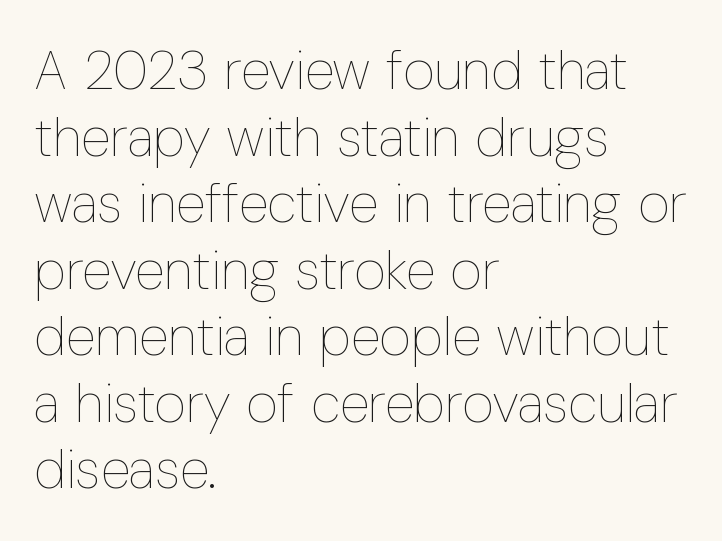
The gap between lines stays unmarked. Varying glyph widths throughout — classic text-font behaviour. Tracking here is standard; glyphs follow each other at the usual distance. The typesetting does not lean heavy: it is not bold. The ragged edge is on the right, which tells us the setting is flush left. Characters remain perfectly vertical along every line.
